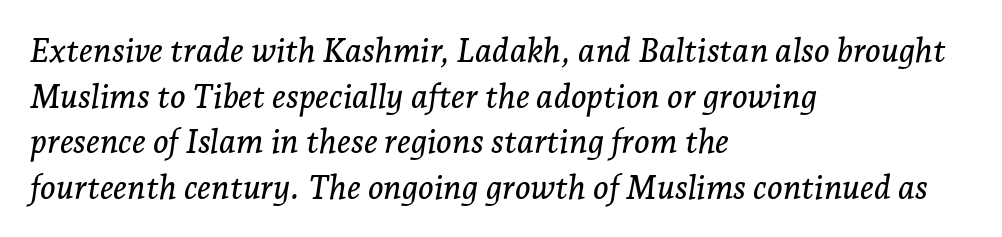
All the whitespace from short lines collects on the right. Look at the bottom of the vertical strokes: they flare into serifs here. Each letter keeps its own natural width here, so spacing adapts to shape. There is no visible air inserted between adjacent glyphs. Evenly set lines give the paragraph a standard silhouette. Slant detected: the letters are inclined.
